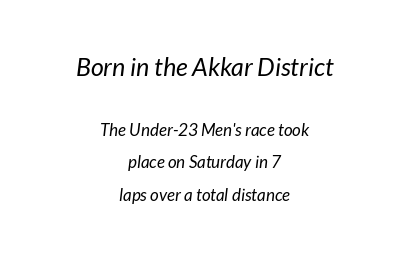
The axis of the letterforms is tilted away from vertical. Weight: not bold — regular or lighter. Typesetter's note — upper block bumped up in size, lower block left smaller. The passage shown has conventional tracking throughout. The zone under the glyphs is completely vacant.
